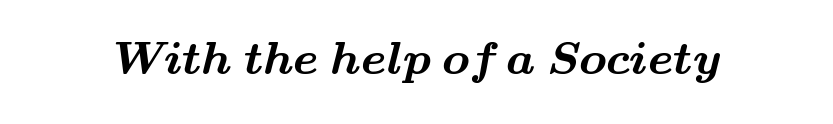
{"serif": "yes", "bold": "yes", "weight": "bold", "width": "wide", "stroke_contrast": "medium", "x_height": "small", "monospaced": "no", "underline": "no", "letter_spacing": "normal", "letter_spacing_em": 0.0, "glyph_px": 46}
